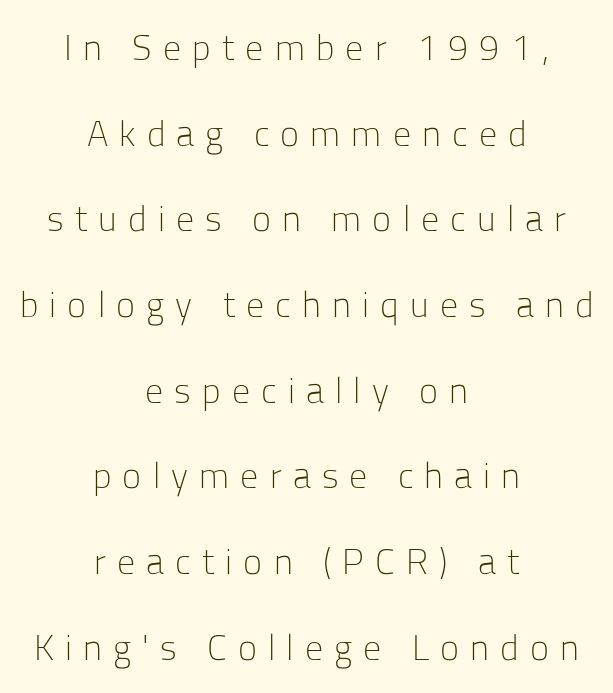
{"serif": "no", "italic": "no", "bold": "no", "weight": "light", "width": "normal", "stroke_contrast": "low", "x_height": "medium", "monospaced": "no", "underline": "no", "align": "center", "line_spacing": "loose", "line_spacing_ratio": 2.38, "letter_spacing": "wide", "letter_spacing_em": 0.31, "glyph_px": 36}
